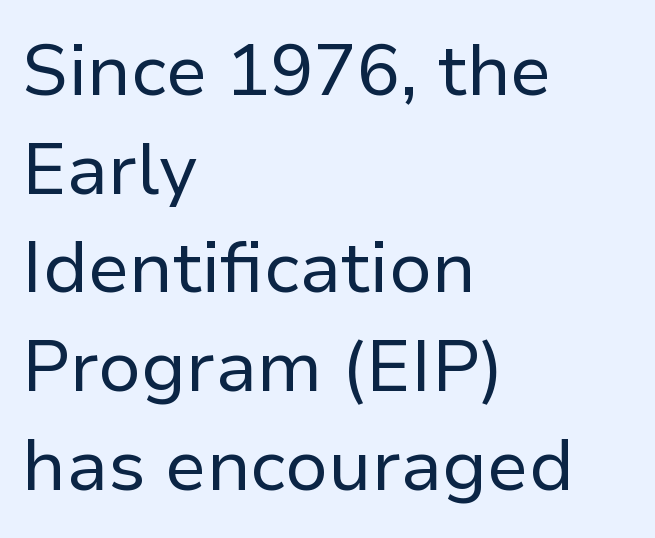
The image shows 72 px regular-weight sans-serif type, upright; set left-aligned, normal line spacing (1.37x), normal letter spacing, not underlined; low stroke contrast and a medium x-height.
